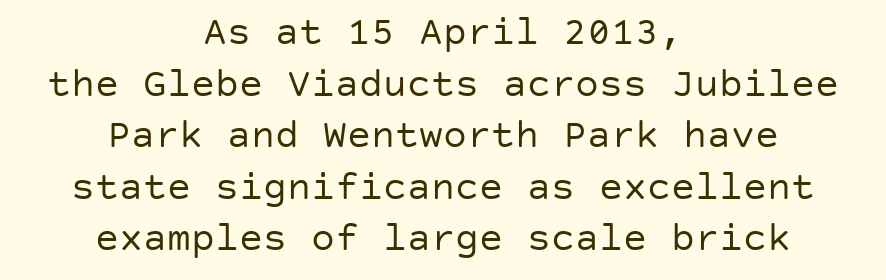
Q: Is the text bold? A: No.
Q: Is the text italic (slanted)? A: No, it is upright.
Q: Is the typeface a serif or a sans-serif typeface? A: Sans-serif.
Q: Is the text underlined? A: No.
Q: How is the paragraph aligned? A: Centered.
Q: Is the spacing between letters normal or unusually wide? A: Normal.
Q: Is the spacing between lines tight, normal or loose? A: Normal.
Q: Width (condensed, normal, or wide)? A: Normal.
Q: Stroke contrast? A: Low.
Q: x-height? A: Large.
